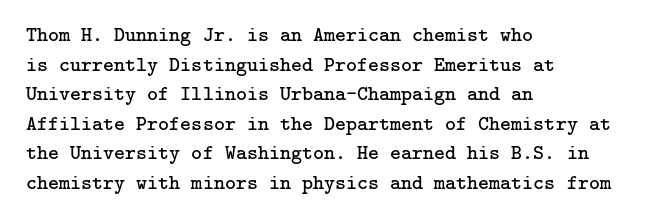
The image shows 21 px text type, upright; set left-aligned, normal line spacing (1.41x), normal letter spacing, not underlined.
